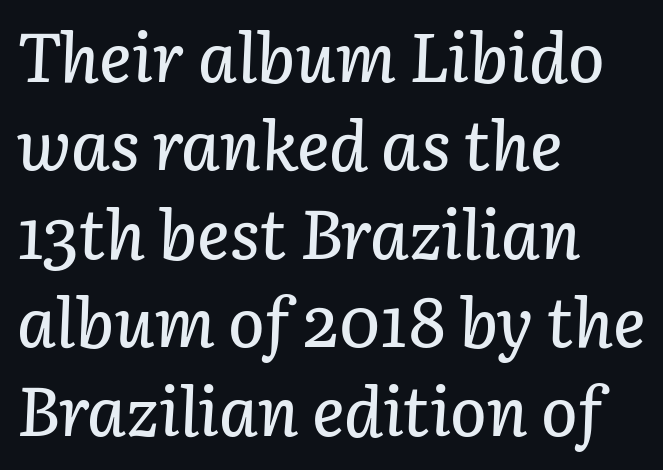
Q: Is the text italic (slanted)? A: Yes, it leans right by about 3 degrees.
Q: Is the text underlined? A: No.
Q: How is the paragraph aligned? A: Left-aligned.
Q: Is the spacing between letters normal or unusually wide? A: Normal.
Q: Is the spacing between lines tight, normal or loose? A: Normal.
Q: Width (condensed, normal, or wide)? A: Normal.
Q: Stroke contrast? A: Low.
Q: x-height? A: Medium.
Q: Monospaced? A: No.
